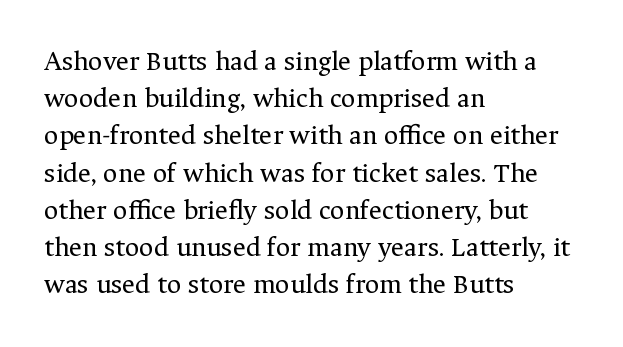
Q: Is the text bold? A: No.
Q: Is the text italic (slanted)? A: No, it is upright.
Q: Is the typeface a serif or a sans-serif typeface? A: Serif.
Q: Is the text underlined? A: No.
Q: How is the paragraph aligned? A: Left-aligned.
Q: Is the spacing between letters normal or unusually wide? A: Normal.
Q: Is the spacing between lines tight, normal or loose? A: Normal.
Q: Width (condensed, normal, or wide)? A: Normal.
Q: Stroke contrast? A: Medium.
Q: x-height? A: Medium.
Q: Monospaced? A: No.
